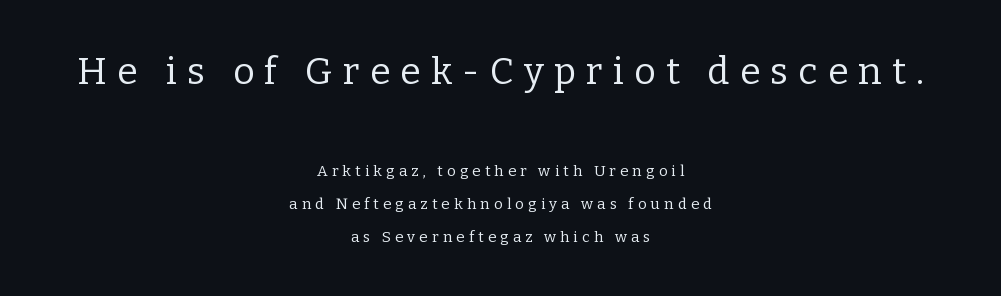
{"serif": "yes", "italic": "no", "bold": "no", "weight": "regular", "width": "normal", "stroke_contrast": "low", "x_height": "medium", "monospaced": "no", "underline": "no", "align": "center", "line_spacing": "loose", "line_spacing_ratio": 2.22, "letter_spacing": "wide", "letter_spacing_em": 0.28, "larger_block": "first", "size_ratio": 2.47, "glyph_px": 37}
